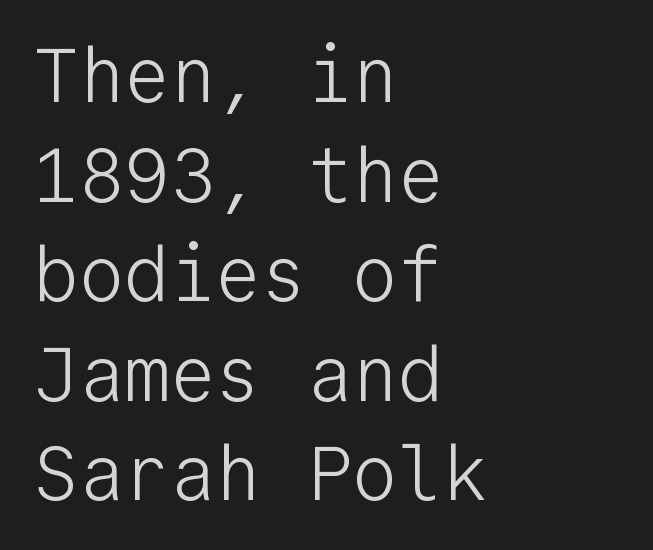
{"serif": "no", "italic": "no", "bold": "no", "weight": "light", "width": "normal", "stroke_contrast": "low", "x_height": "medium", "monospaced": "yes", "underline": "no", "align": "left", "line_spacing": "normal", "line_spacing_ratio": 1.31, "letter_spacing": "normal", "letter_spacing_em": 0.0, "glyph_px": 76}
